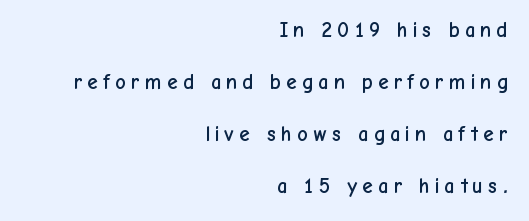
{"italic": "no", "underline": "no", "align": "right", "line_spacing": "loose", "line_spacing_ratio": 2.48, "letter_spacing": "wide", "letter_spacing_em": 0.21, "glyph_px": 21}
